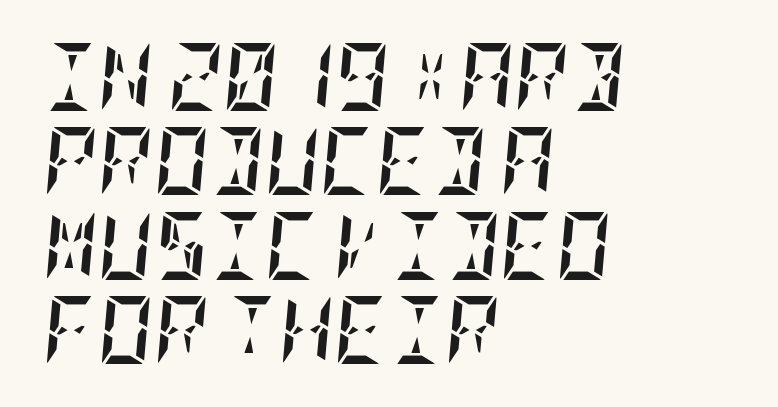
{"italic": "yes", "lean": "right", "slant_degrees": 5, "bold": "yes", "weight": "semibold", "width": "condensed", "stroke_contrast": "low", "x_height": "large", "underline": "no", "align": "left", "line_spacing_ratio": 1.24, "letter_spacing": "normal", "letter_spacing_em": 0.0, "glyph_px": 68}
